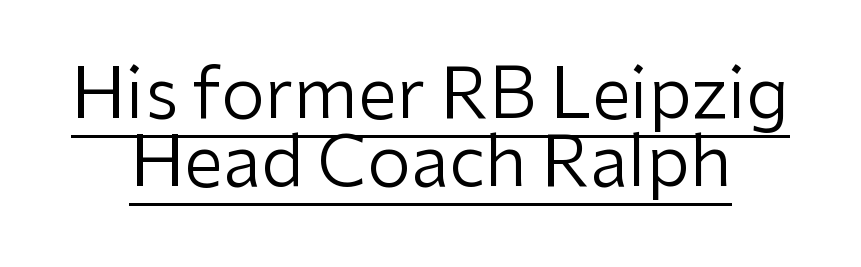
The image shows 70 px regular-weight sans-serif type, upright; set tight line spacing (0.97x), normal letter spacing, underlined; low stroke contrast and a medium x-height.
